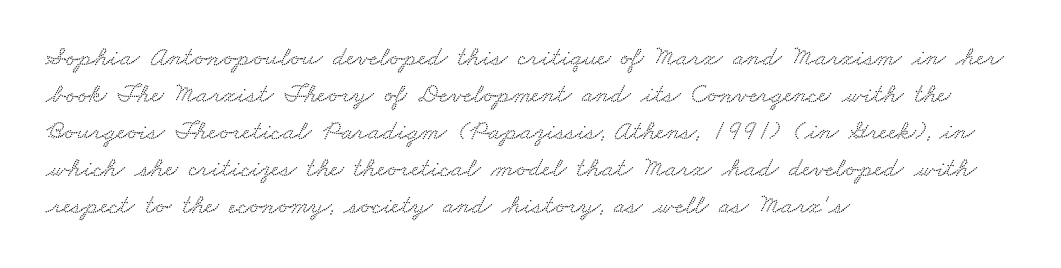
The lines are quadded left. The passage shown stacks its lines at a standard gap. Type without underlining. The passage shown has conventional tracking throughout.
